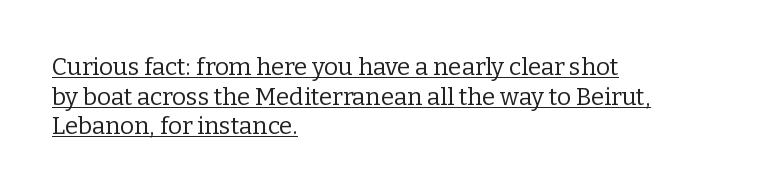
The rag falls on the right side of this text block. The face used here appears with an underline applied. The typesetting does not lean heavy: it is not bold. The letters stand straight up with perfectly vertical stems. Tracking here is standard; glyphs follow each other at the usual distance.
